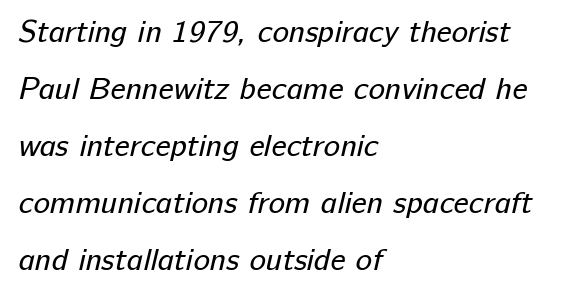
The image shows 31 px regular-weight sans-serif type; set left-aligned, line spacing 1.84x, normal letter spacing, not underlined; low stroke contrast and a medium x-height.
